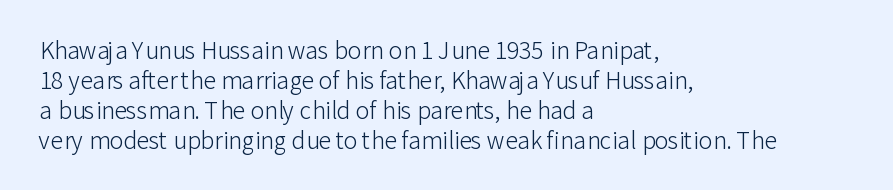
{"italic": "no", "bold": "no", "underline": "no", "align": "left", "line_spacing": "normal", "line_spacing_ratio": 1.3, "letter_spacing": "normal", "letter_spacing_em": 0.0, "glyph_px": 23}
